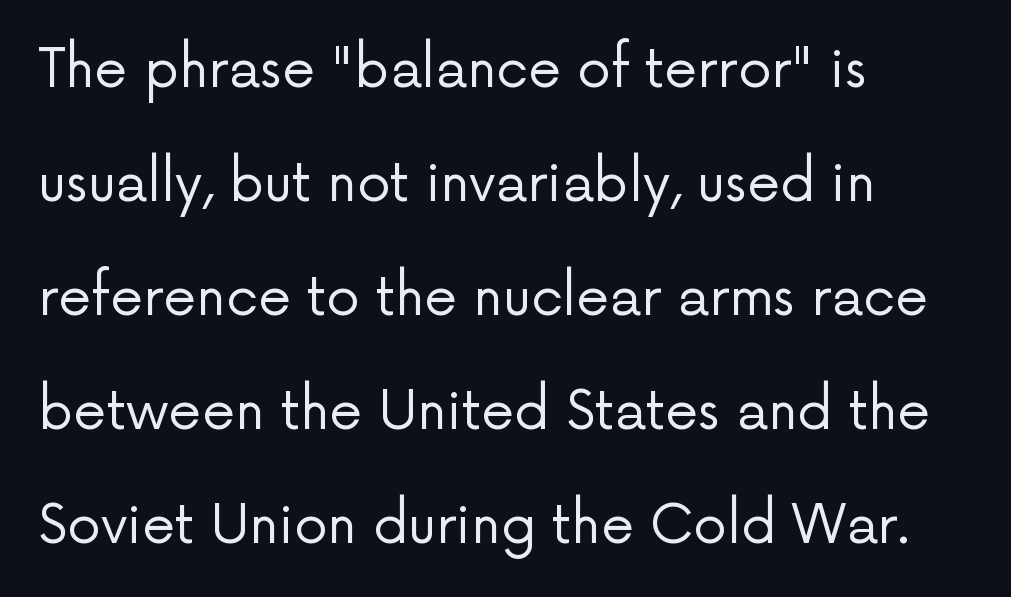
How are the letters spaced? Ordinarily, with no added tracking. The leading is generous, giving the passage an open texture. Weight class: somewhere from thin through regular. This rendering features lettering with no underline.
